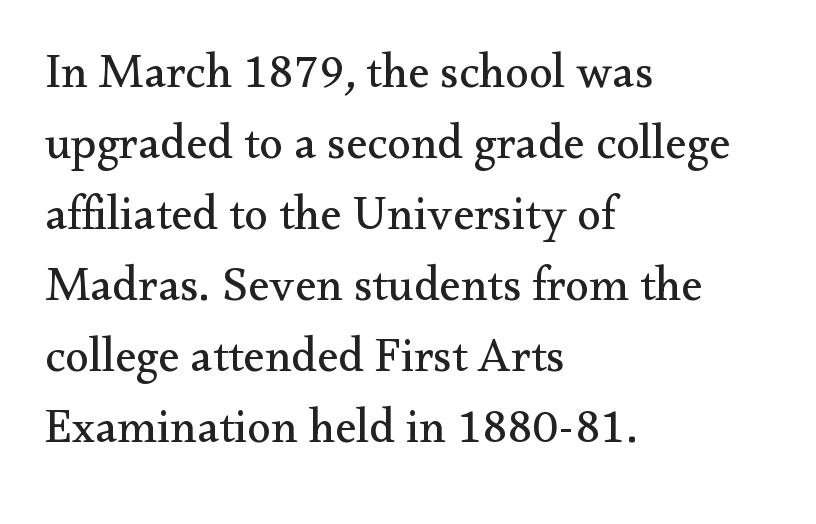
{"serif": "yes", "italic": "no", "bold": "no", "weight": "regular", "width": "normal", "stroke_contrast": "medium", "x_height": "small", "monospaced": "no", "underline": "no", "align": "left", "line_spacing": "normal", "line_spacing_ratio": 1.48, "letter_spacing": "normal", "letter_spacing_em": 0.0, "glyph_px": 48}
